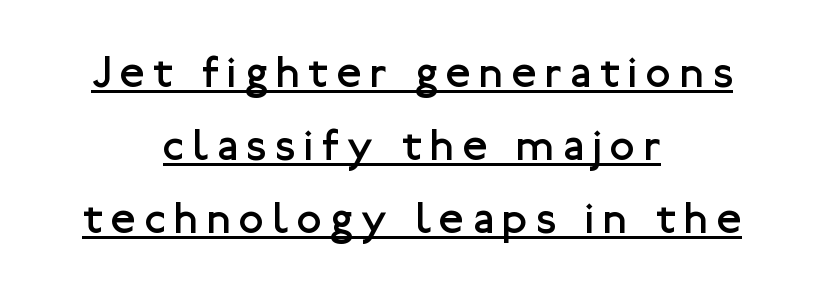
Every stem runs plumb, perpendicular to the baseline. Think of a printed novel: that variable character pitch is what you see here. Counters stay open thanks to moderate or lighter strokes. The string is rendered with underlining switched on. One glance says typical: line gaps are just what's usual. Leftover space on each line is divided equally before and after the words.
